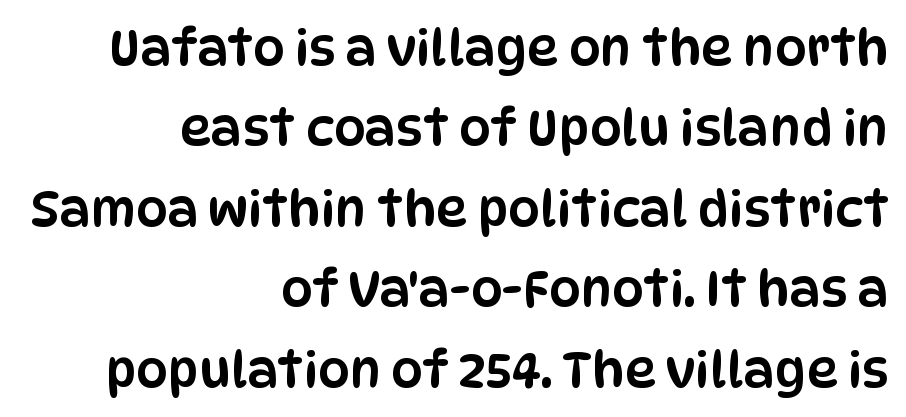
{"serif": "no", "italic": "no", "width": "condensed", "stroke_contrast": "low", "x_height": "large", "monospaced": "no", "underline": "no", "align": "right", "line_spacing": "normal", "line_spacing_ratio": 1.61, "letter_spacing": "normal", "letter_spacing_em": 0.0, "glyph_px": 50}
